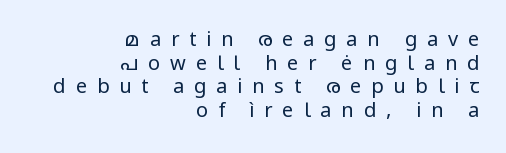
{"italic": "no", "bold": "no", "underline": "no", "align": "right", "line_spacing_ratio": 1.18, "letter_spacing": "wide", "letter_spacing_em": 0.49, "glyph_px": 20}
